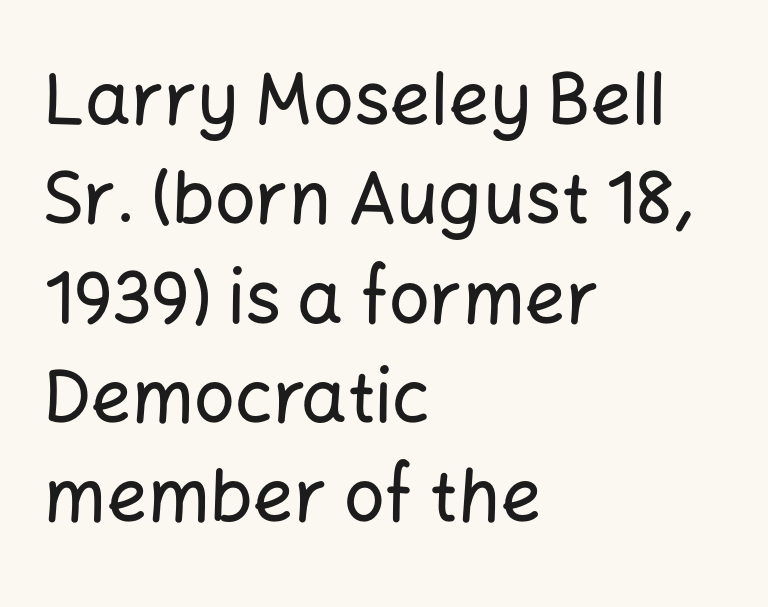
The image shows 72 px sans-serif type, upright; set left-aligned, normal line spacing (1.38x), normal letter spacing, not underlined; low stroke contrast and a medium x-height.
